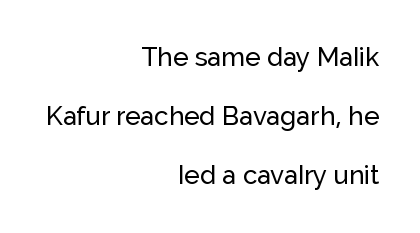
Type without underlining. The lettering holds an erect, upright posture throughout. Regarding leading, the lines here are spaced well apart. The ragged edge is on the left, which tells us the setting is flush right. Spacing between characters is what you'd get straight out of the box.
